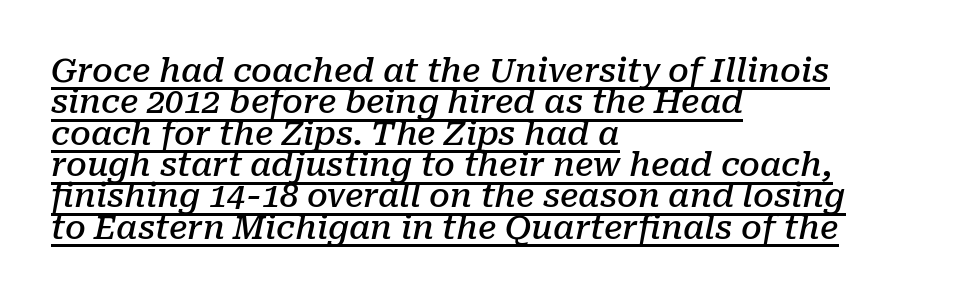
Q: Is the text bold? A: Semi-bold.
Q: Is the text italic (slanted)? A: Yes, it leans right by about 10 degrees.
Q: Is the typeface a serif or a sans-serif typeface? A: Serif.
Q: Is the text underlined? A: Yes.
Q: How is the paragraph aligned? A: Left-aligned.
Q: Is the spacing between letters normal or unusually wide? A: Normal.
Q: Is the spacing between lines tight, normal or loose? A: Tight.
Q: Width (condensed, normal, or wide)? A: Normal.
Q: Stroke contrast? A: Low.
Q: x-height? A: Medium.
Q: Monospaced? A: No.
